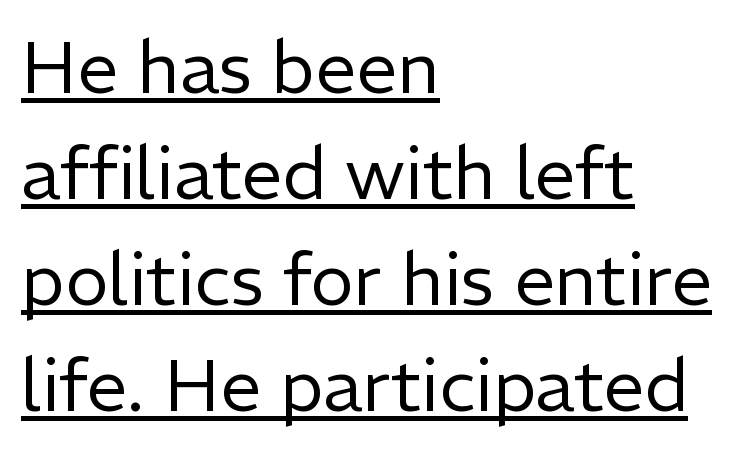
These lines are rendered in a variable-pitch font. Beneath each row of characters lies a ruled line. Regular leading. Observe the absence of serifs on each vertical stroke in this sample.
